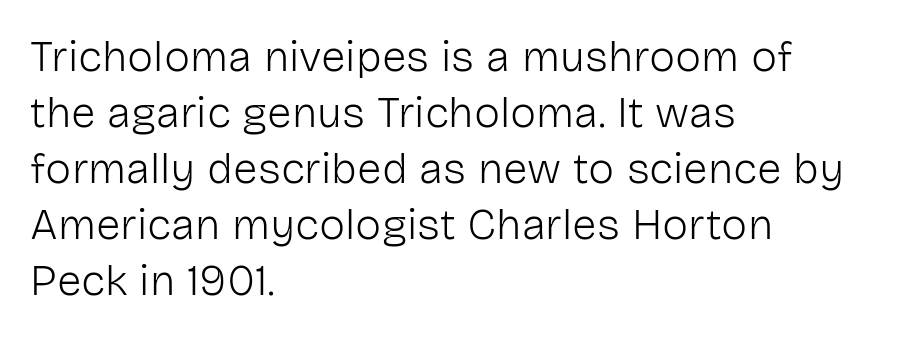
The image shows 44 px light sans-serif type, upright; set left-aligned, normal line spacing (1.27x), normal letter spacing, not underlined; low stroke contrast and a medium x-height.
